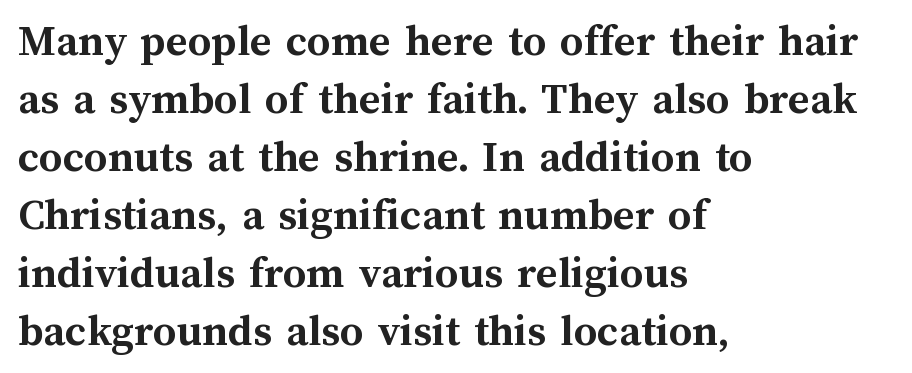
The image shows 46 px semibold type, upright; set left-aligned, normal line spacing (1.26x), normal letter spacing, not underlined; medium stroke contrast and a medium x-height.
